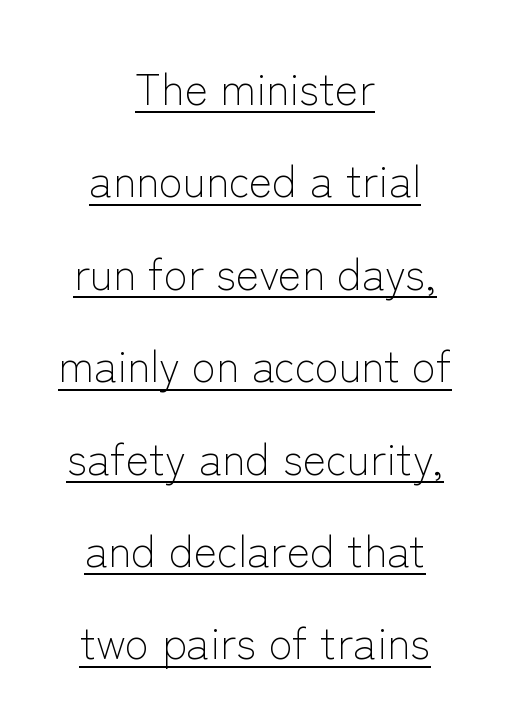
The space between consecutive lines is lavish. It's the straight-up-and-down kind of type. This rendering features underlined lettering. Compared with a typical body face, this is equally light or lighter still. If you folded the block vertically in half, each line would mirror itself in length.
